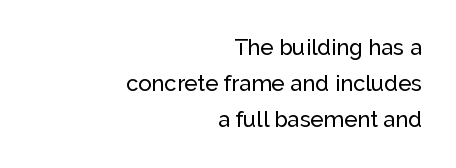
Unmarked baselines from the first word to the last. The passage is arranged like a letterhead date or caption credit — flush right. The lettering holds an erect, upright posture throughout. Horizontal bands of white between lines are of average thickness.
